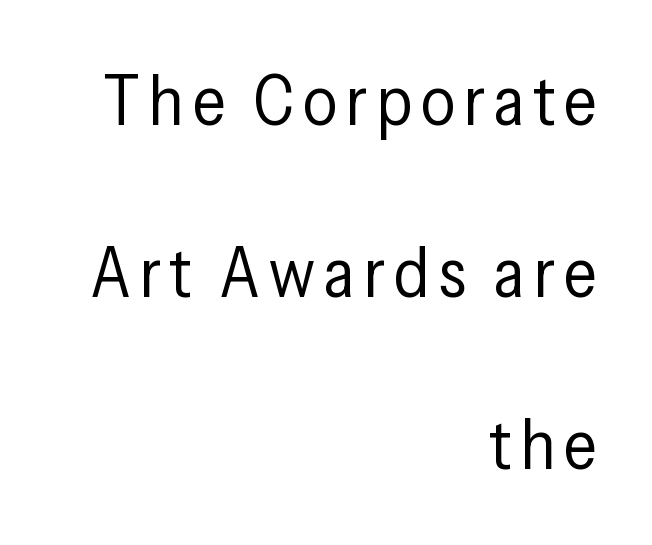
The image shows 70 px regular-weight, condensed sans-serif type, upright; set right-aligned, loose line spacing (2.46x), not underlined; low stroke contrast and a medium x-height.
